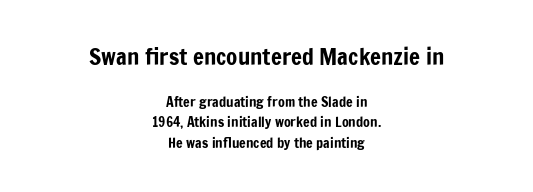
The image shows 23 px text type, upright; set centered, normal line spacing (1.46x), normal letter spacing, not underlined; the first (top) block is 1.64x larger.
